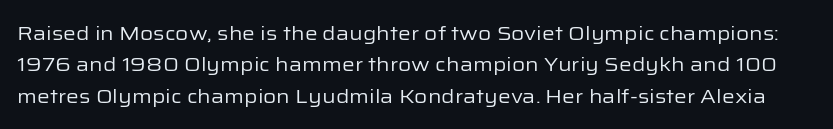
Q: Is the text bold? A: No.
Q: Is the text italic (slanted)? A: No, it is upright.
Q: Is the text underlined? A: No.
Q: Is the spacing between letters normal or unusually wide? A: Normal.
Q: Is the spacing between lines tight, normal or loose? A: Normal.
